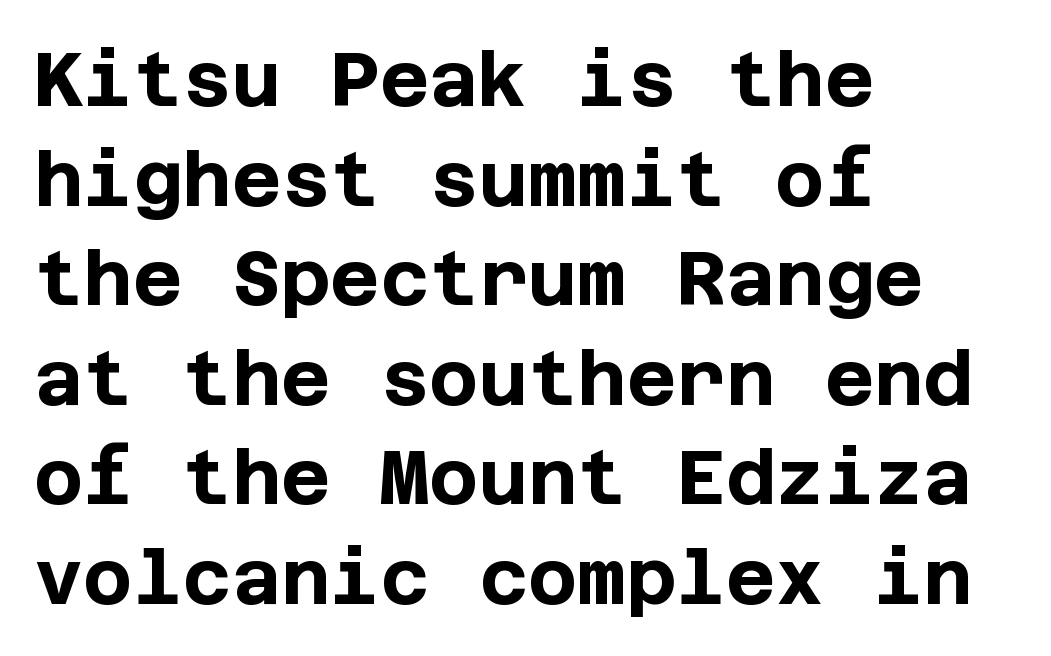
{"serif": "no", "italic": "no", "bold": "yes", "weight": "bold", "width": "normal", "stroke_contrast": "low", "x_height": "large", "underline": "no", "align": "left", "line_spacing": "normal", "line_spacing_ratio": 1.31, "letter_spacing": "normal", "letter_spacing_em": 0.0, "glyph_px": 76}
